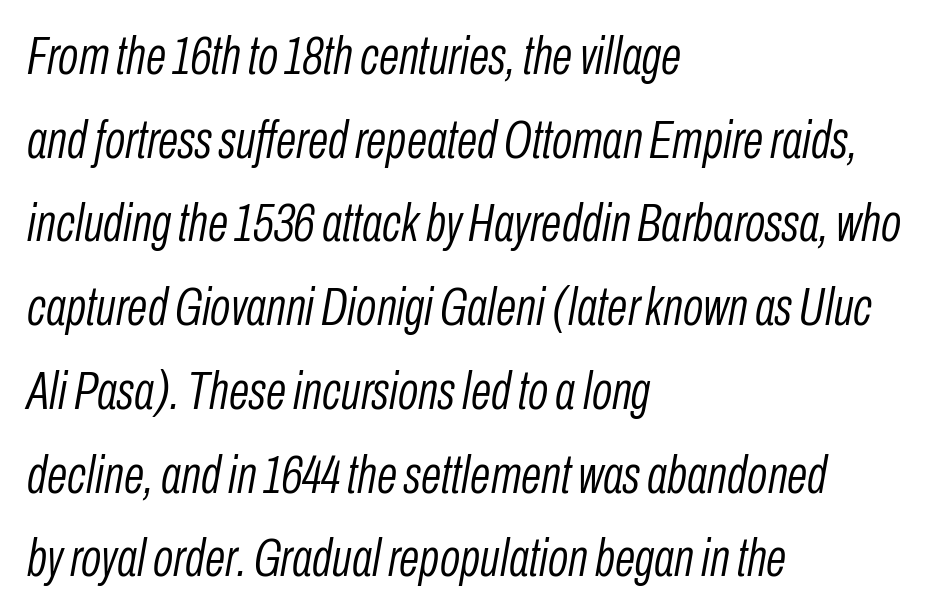
Q: Is the text bold? A: No.
Q: Is the text italic (slanted)? A: Yes, it leans right by about 10 degrees.
Q: Is the text underlined? A: No.
Q: How is the paragraph aligned? A: Left-aligned.
Q: Is the spacing between letters normal or unusually wide? A: Normal.
Q: Is the spacing between lines tight, normal or loose? A: Normal.
Q: Width (condensed, normal, or wide)? A: Condensed.
Q: Stroke contrast? A: Low.
Q: x-height? A: Medium.
Q: Monospaced? A: No.
